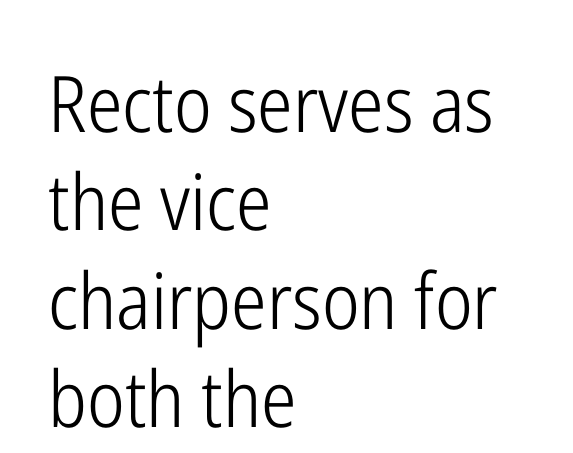
{"serif": "no", "italic": "no", "bold": "no", "weight": "light", "width": "condensed", "stroke_contrast": "low", "x_height": "medium", "monospaced": "no", "underline": "no", "align": "left", "line_spacing": "normal", "line_spacing_ratio": 1.26, "letter_spacing": "normal", "letter_spacing_em": 0.0, "glyph_px": 78}
